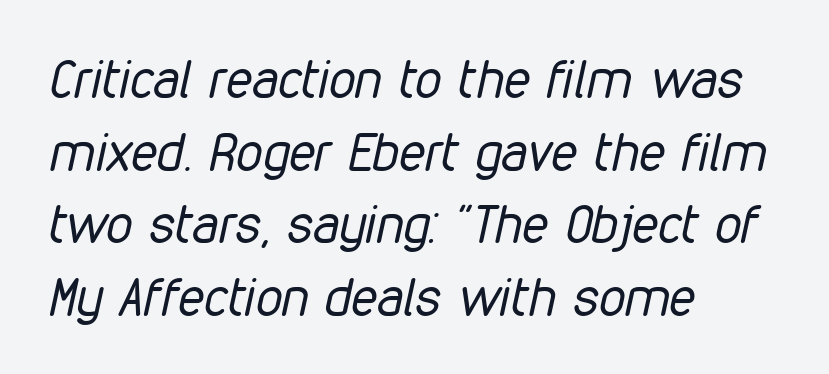
{"italic": "yes", "lean": "right", "slant_degrees": 12, "bold": "no", "weight": "regular", "width": "condensed", "stroke_contrast": "low", "x_height": "medium", "monospaced": "no", "underline": "no", "align": "left", "line_spacing": "normal", "line_spacing_ratio": 1.37, "letter_spacing": "normal", "letter_spacing_em": 0.0, "glyph_px": 53}
